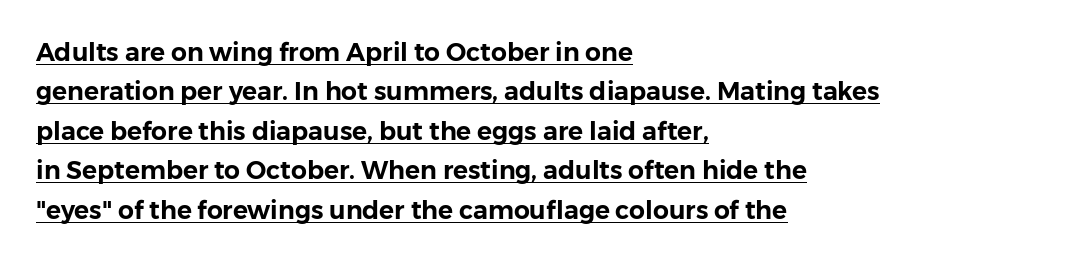
{"italic": "no", "underline": "yes", "align": "left", "line_spacing": "normal", "line_spacing_ratio": 1.58, "letter_spacing": "normal", "letter_spacing_em": 0.0, "glyph_px": 25}
